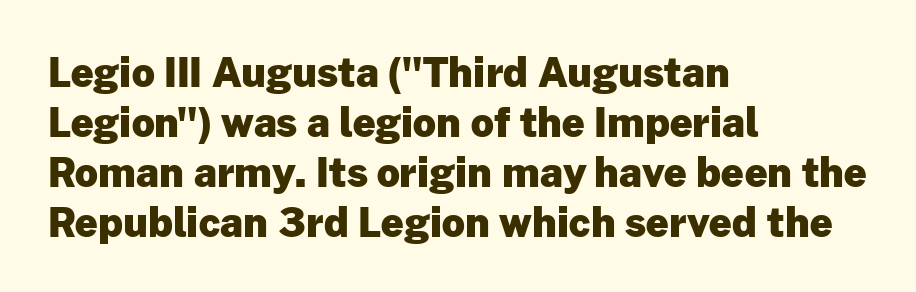
Q: Is the text bold? A: Yes.
Q: Is the text italic (slanted)? A: No, it is upright.
Q: Is the typeface a serif or a sans-serif typeface? A: Sans-serif.
Q: Is the text underlined? A: No.
Q: How is the paragraph aligned? A: Left-aligned.
Q: Is the spacing between letters normal or unusually wide? A: Normal.
Q: Is the spacing between lines tight, normal or loose? A: Normal.
Q: Width (condensed, normal, or wide)? A: Normal.
Q: Stroke contrast? A: Low.
Q: x-height? A: Medium.
Q: Monospaced? A: No.
